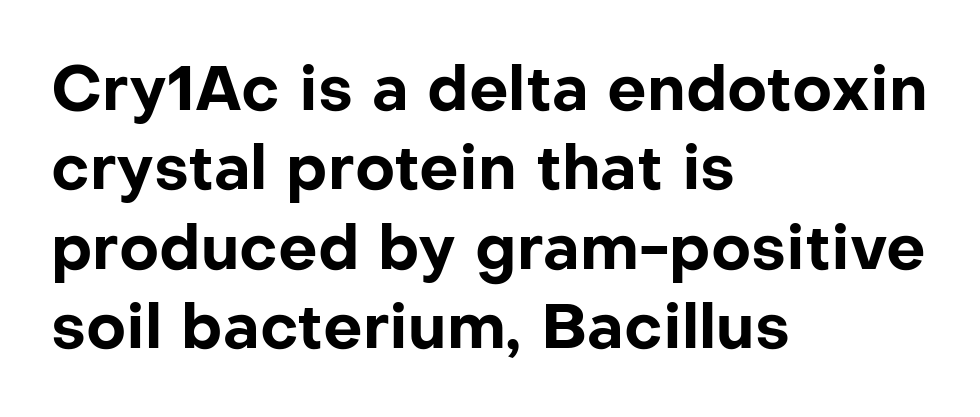
These lines carry a lot of weight — the face is fully bold. Is the block centered? No — it sits flush against the left margin. The typeface chosen for these lines omits serifs. Any mark beneath the type? The region is blank.
